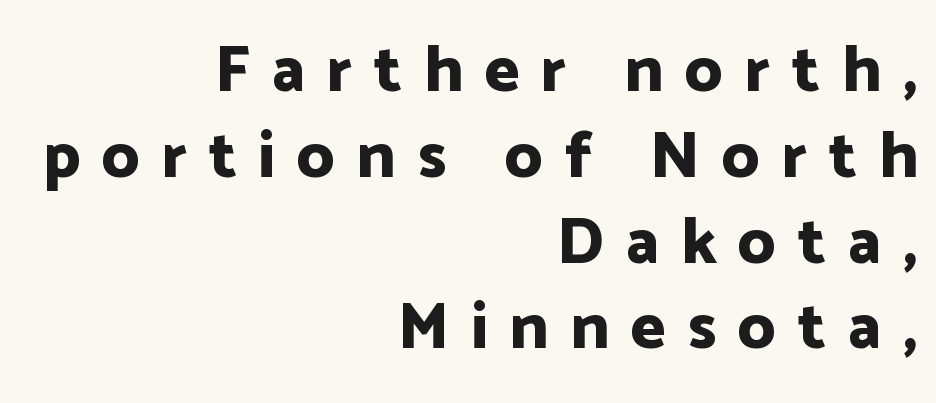
Q: Is the text bold? A: Yes.
Q: Is the text italic (slanted)? A: No, it is upright.
Q: Is the typeface a serif or a sans-serif typeface? A: Sans-serif.
Q: Is the text underlined? A: No.
Q: How is the paragraph aligned? A: Right-aligned.
Q: Is the spacing between letters normal or unusually wide? A: Unusually wide.
Q: Is the spacing between lines tight, normal or loose? A: Normal.
Q: Width (condensed, normal, or wide)? A: Normal.
Q: Stroke contrast? A: Low.
Q: x-height? A: Medium.
Q: Monospaced? A: No.
